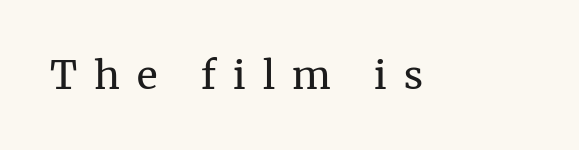
Check where the strokes stop: tiny serifs finish them off. Only glyphs here, with clear space below each row. A typesetter would mark this as roman, not italic. The face used here is proportionally spaced, like ordinary book or web type.
